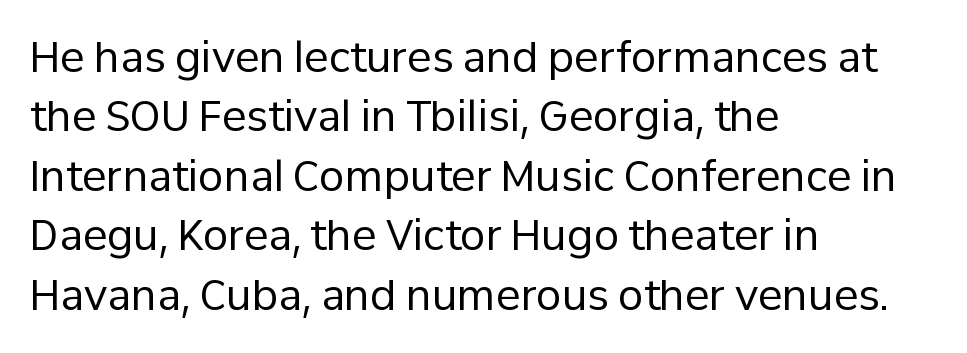
Q: Is the text bold? A: No.
Q: Is the text italic (slanted)? A: No, it is upright.
Q: Is the typeface a serif or a sans-serif typeface? A: Sans-serif.
Q: Is the text underlined? A: No.
Q: How is the paragraph aligned? A: Left-aligned.
Q: Is the spacing between letters normal or unusually wide? A: Normal.
Q: Is the spacing between lines tight, normal or loose? A: Normal.
Q: Width (condensed, normal, or wide)? A: Normal.
Q: Stroke contrast? A: Low.
Q: x-height? A: Medium.
Q: Monospaced? A: No.
